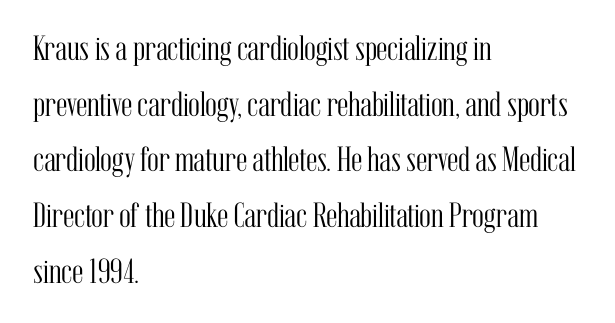
Q: Is the text bold? A: No.
Q: Is the text italic (slanted)? A: No, it is upright.
Q: Is the typeface a serif or a sans-serif typeface? A: Serif.
Q: Is the text underlined? A: No.
Q: How is the paragraph aligned? A: Left-aligned.
Q: Is the spacing between letters normal or unusually wide? A: Normal.
Q: Is the spacing between lines tight, normal or loose? A: Normal.
Q: Width (condensed, normal, or wide)? A: Condensed.
Q: Stroke contrast? A: Medium.
Q: x-height? A: Medium.
Q: Monospaced? A: No.
